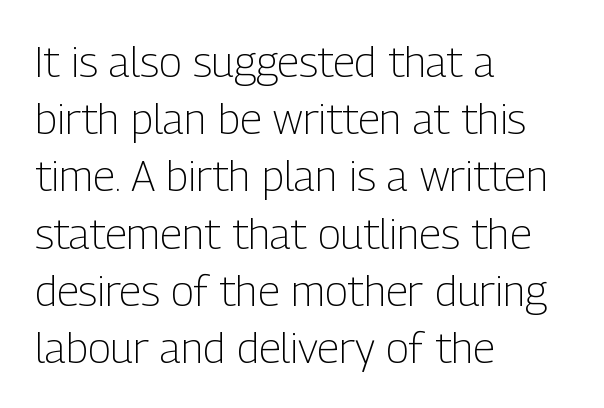
Q: Is the text bold? A: No.
Q: Is the text italic (slanted)? A: No, it is upright.
Q: Is the typeface a serif or a sans-serif typeface? A: Sans-serif.
Q: Is the text underlined? A: No.
Q: How is the paragraph aligned? A: Left-aligned.
Q: Is the spacing between letters normal or unusually wide? A: Normal.
Q: Is the spacing between lines tight, normal or loose? A: Normal.
Q: Width (condensed, normal, or wide)? A: Condensed.
Q: Stroke contrast? A: Low.
Q: x-height? A: Medium.
Q: Monospaced? A: No.
